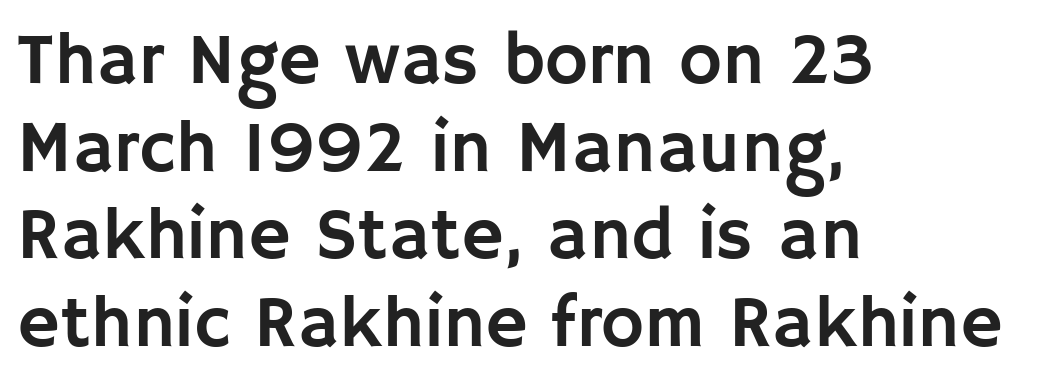
{"serif": "no", "italic": "no", "width": "normal", "stroke_contrast": "low", "x_height": "large", "monospaced": "no", "underline": "no", "align": "left", "line_spacing_ratio": 1.2, "letter_spacing": "normal", "letter_spacing_em": 0.0, "glyph_px": 73}
